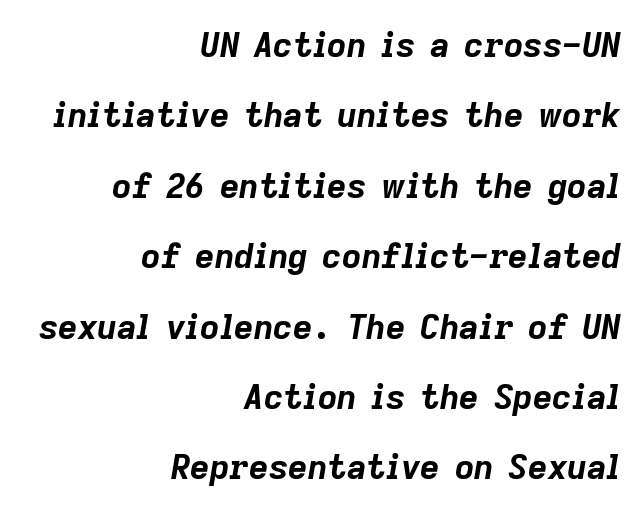
The image shows 34 px bold type, italic (leaning right); set right-aligned, loose line spacing (2.07x), normal letter spacing, not underlined; low stroke contrast and a medium x-height.
